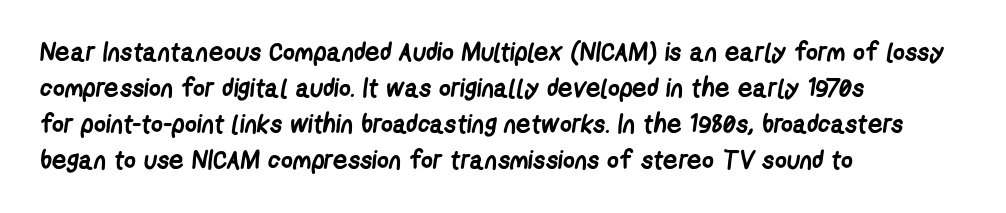
A dark, heavy texture on the line: the type is bold. One glance says typical: line gaps are just what's usual. The space directly below the letters is spotless. Line beginnings align vertically; line endings do not.
